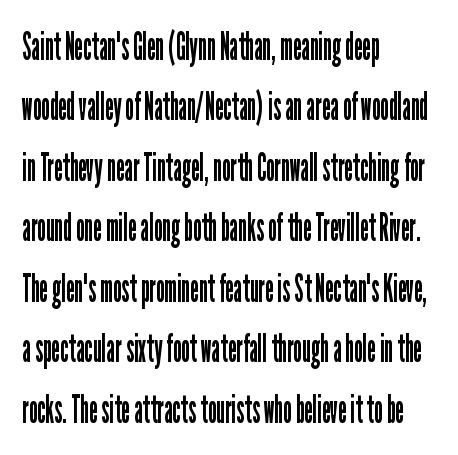
Looks like regular typesetting: each glyph gets only the width it needs. Nope, no serifs anywhere on these letters. A student would call this left alignment; a typographer would say flush left, rag right. Posture: upright roman. Check the space under the baseline: it is left empty. Does the leading feel generous? No, just average.
